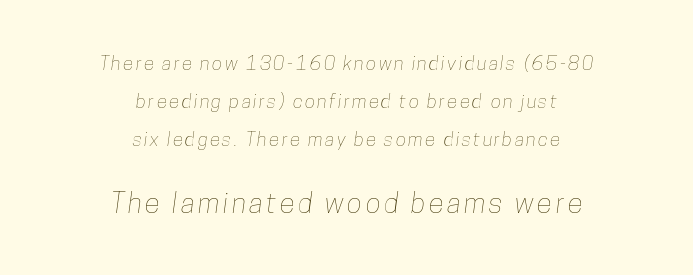
The image shows 28 px condensed type; set centered, loose line spacing (2.01x), not underlined; the second (bottom) block is 1.47x larger; low stroke contrast and a medium x-height.
